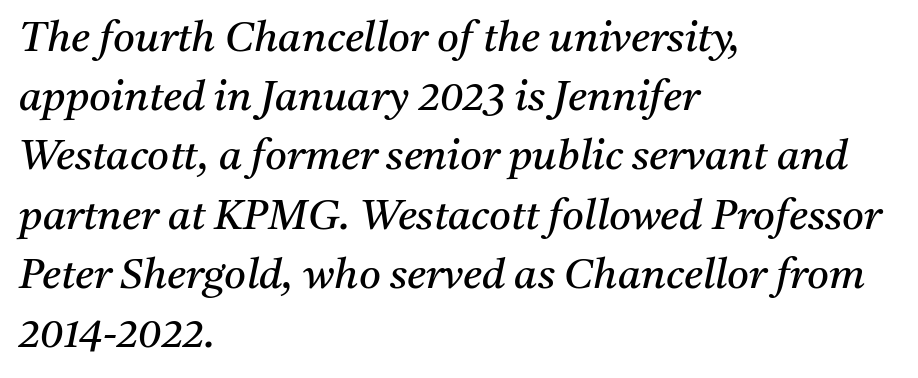
Q: Is the text bold? A: No.
Q: Is the text italic (slanted)? A: Yes, it leans right by about 11 degrees.
Q: Is the typeface a serif or a sans-serif typeface? A: Serif.
Q: Is the text underlined? A: No.
Q: How is the paragraph aligned? A: Left-aligned.
Q: Is the spacing between letters normal or unusually wide? A: Normal.
Q: Is the spacing between lines tight, normal or loose? A: Normal.
Q: Width (condensed, normal, or wide)? A: Normal.
Q: Stroke contrast? A: Medium.
Q: x-height? A: Medium.
Q: Monospaced? A: No.
